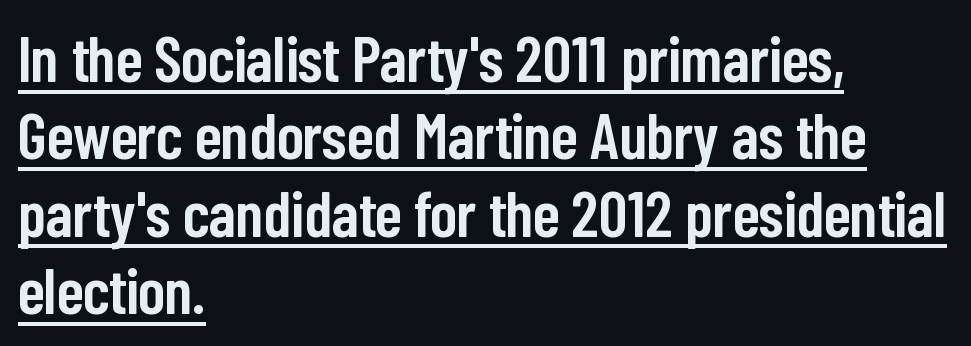
Q: Is the text bold? A: Semi-bold.
Q: Is the text italic (slanted)? A: No, it is upright.
Q: Is the typeface a serif or a sans-serif typeface? A: Sans-serif.
Q: Is the text underlined? A: Yes.
Q: How is the paragraph aligned? A: Left-aligned.
Q: Is the spacing between letters normal or unusually wide? A: Normal.
Q: Width (condensed, normal, or wide)? A: Condensed.
Q: Stroke contrast? A: Low.
Q: x-height? A: Medium.
Q: Monospaced? A: No.
